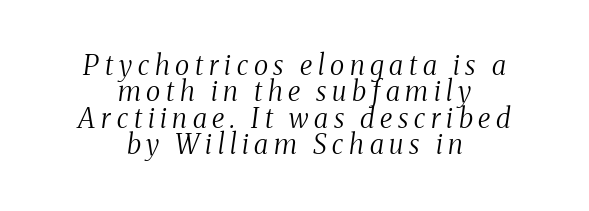
The image shows 27 px text type, italic (leaning right); set centered, tight line spacing (0.98x), unusually wide letter spacing (+0.21 em), not underlined.
